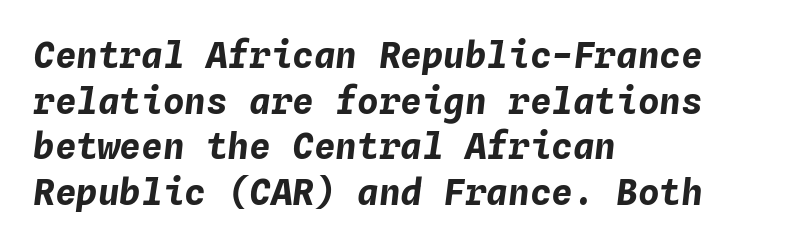
The line texture is even and compact thanks to regular tracking. Anything drawn beneath the words? Only blank space. All the whitespace from short lines collects on the right. A normal amount of white space separates one row of letters from the next. In terms of weight, the rendering is a true, heavy bold.
